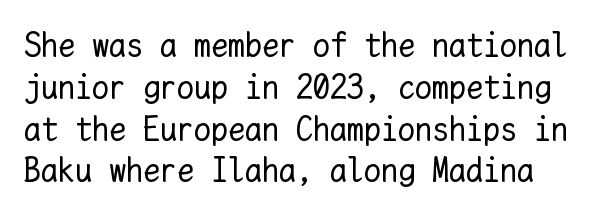
{"italic": "no", "bold": "no", "weight": "regular", "width": "normal", "stroke_contrast": "low", "x_height": "medium", "monospaced": "yes", "underline": "no", "line_spacing_ratio": 1.23, "letter_spacing": "normal", "letter_spacing_em": 0.0, "glyph_px": 34}
